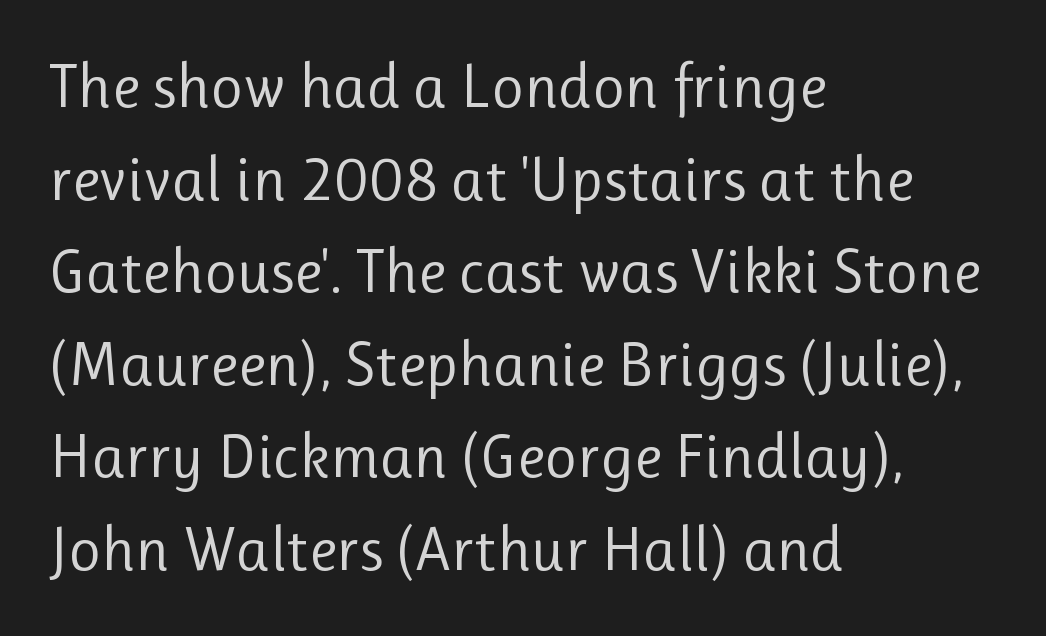
Q: Is the text bold? A: No.
Q: Is the text italic (slanted)? A: No, it is upright.
Q: Is the typeface a serif or a sans-serif typeface? A: Sans-serif.
Q: Is the text underlined? A: No.
Q: How is the paragraph aligned? A: Left-aligned.
Q: Is the spacing between letters normal or unusually wide? A: Normal.
Q: Is the spacing between lines tight, normal or loose? A: Normal.
Q: Width (condensed, normal, or wide)? A: Normal.
Q: Stroke contrast? A: Low.
Q: x-height? A: Medium.
Q: Monospaced? A: No.
